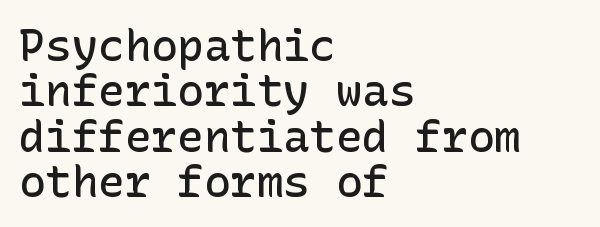
The image shows 44 px semibold sans-serif type, upright; set left-aligned, tight line spacing (1.03x), normal letter spacing, not underlined; low stroke contrast and a medium x-height.
